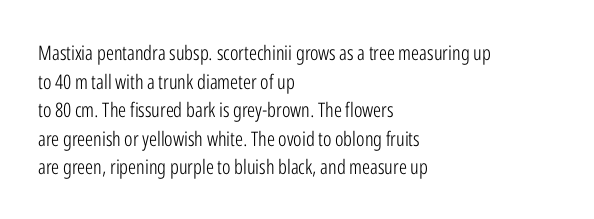
The image shows 20 px text type, upright; set left-aligned, normal line spacing (1.43x), normal letter spacing, not underlined.
